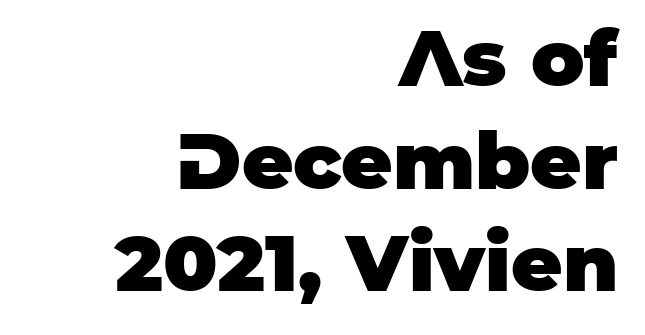
The image shows 79 px heavy sans-serif type, upright; set right-aligned, normal line spacing (1.3x), normal letter spacing, not underlined; low stroke contrast and a large x-height.
